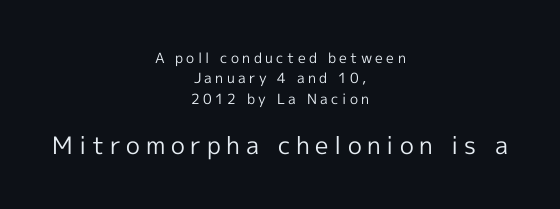
Horizontal bands of white between lines are of average thickness. Leftover space on each line is divided equally before and after the words. Words float on clear page, feet unadorned. Does the lettering tilt? It doesn't — this is upright. The letters are spread apart with noticeably loose tracking.
